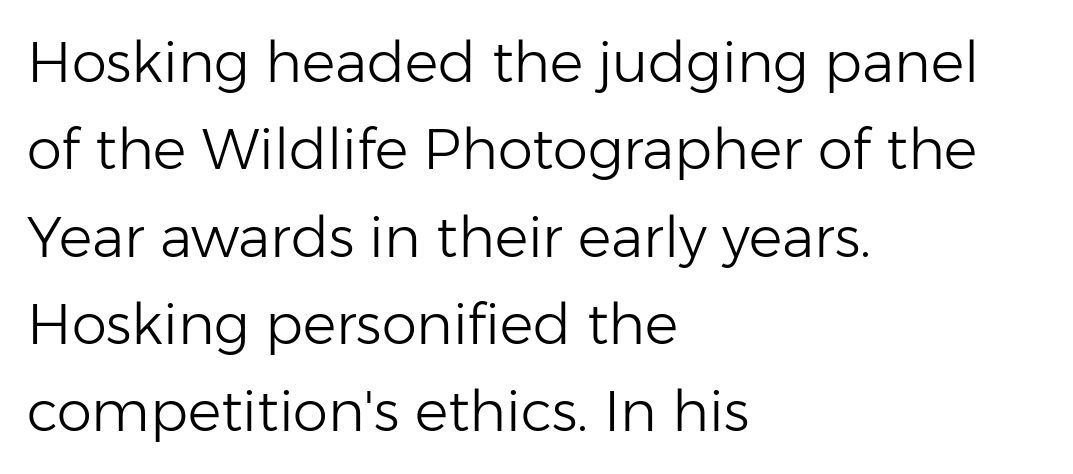
The image shows 56 px light sans-serif type, upright; set left-aligned, normal line spacing (1.56x), normal letter spacing, not underlined; low stroke contrast and a medium x-height.
